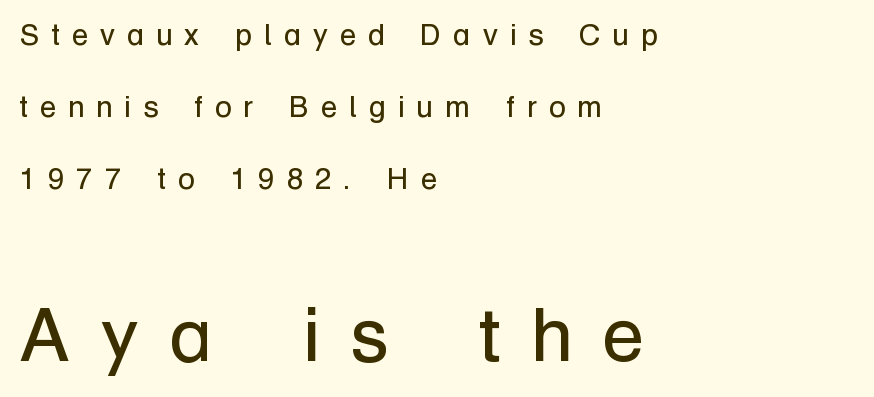
{"serif": "no", "italic": "no", "bold": "no", "weight": "regular", "width": "normal", "stroke_contrast": "low", "x_height": "medium", "monospaced": "no", "underline": "no", "align": "left", "line_spacing": "loose", "line_spacing_ratio": 2.4, "letter_spacing": "wide", "letter_spacing_em": 0.4, "larger_block": "second", "size_ratio": 2.53, "glyph_px": 76}
